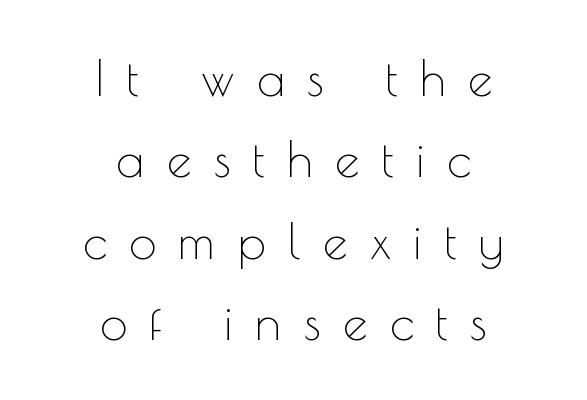
Letter spacing: wide. The foot of each line stays bare and open. Heft: none added — not bold. Regarding leading, the lines here are spaced in the standard way. The text was rendered using a sans face with plain stroke endings. Every stem runs plumb, perpendicular to the baseline.
